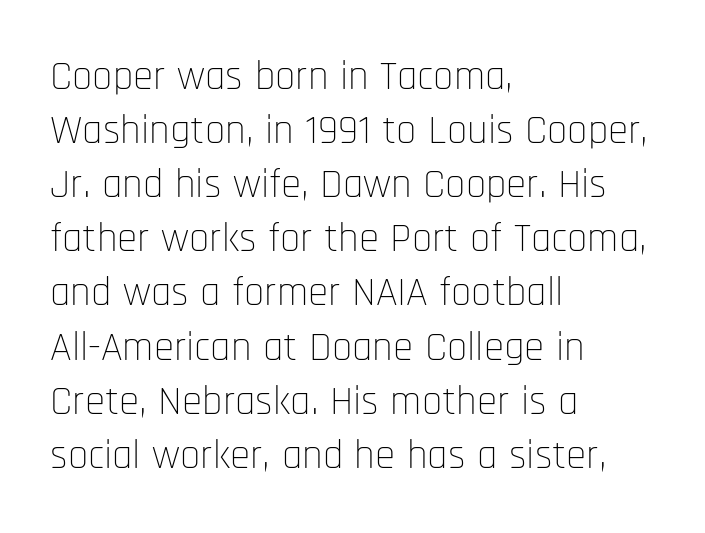
Q: Is the text bold? A: No.
Q: Is the text italic (slanted)? A: No, it is upright.
Q: Is the typeface a serif or a sans-serif typeface? A: Sans-serif.
Q: Is the text underlined? A: No.
Q: How is the paragraph aligned? A: Left-aligned.
Q: Is the spacing between letters normal or unusually wide? A: Normal.
Q: Is the spacing between lines tight, normal or loose? A: Normal.
Q: Width (condensed, normal, or wide)? A: Condensed.
Q: Stroke contrast? A: Low.
Q: x-height? A: Large.
Q: Monospaced? A: No.
